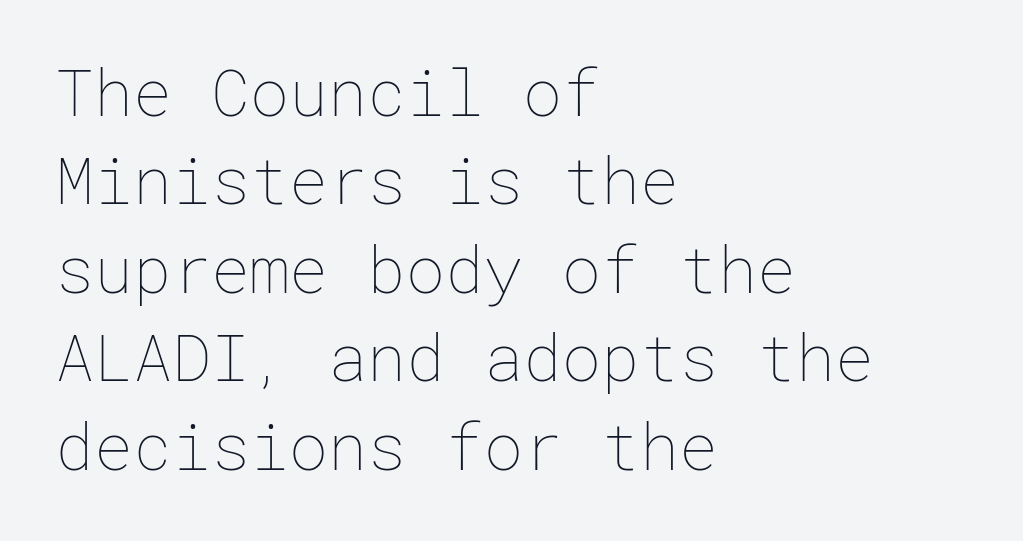
{"italic": "no", "bold": "no", "weight": "thin", "width": "normal", "stroke_contrast": "low", "x_height": "medium", "underline": "no", "align": "left", "line_spacing": "normal", "line_spacing_ratio": 1.36, "letter_spacing": "normal", "letter_spacing_em": 0.0, "glyph_px": 65}
